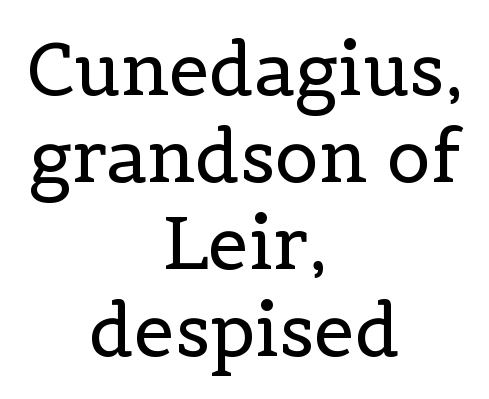
Q: Is the text bold? A: No.
Q: Is the text italic (slanted)? A: No, it is upright.
Q: Is the typeface a serif or a sans-serif typeface? A: Serif.
Q: Is the text underlined? A: No.
Q: How is the paragraph aligned? A: Centered.
Q: Is the spacing between letters normal or unusually wide? A: Normal.
Q: Width (condensed, normal, or wide)? A: Normal.
Q: x-height? A: Medium.
Q: Monospaced? A: No.
